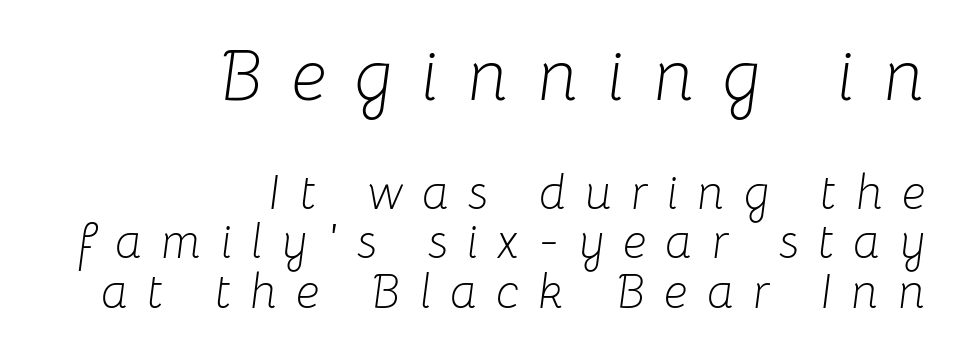
The image shows 72 px light type, italic (leaning right); set right-aligned, tight line spacing (1.03x), unusually wide letter spacing (+0.4 em), not underlined; the first (top) block is 1.5x larger; low stroke contrast and a medium x-height.
